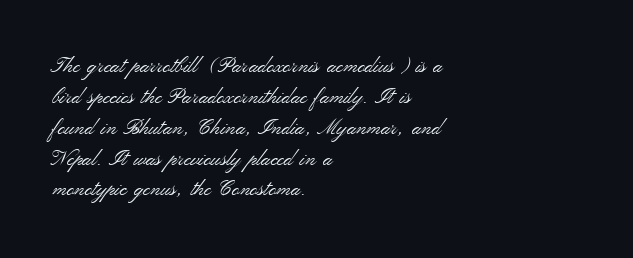
{"bold": "no", "underline": "no", "align": "left", "line_spacing": "normal", "line_spacing_ratio": 1.47, "letter_spacing": "normal", "letter_spacing_em": 0.0, "glyph_px": 21}
